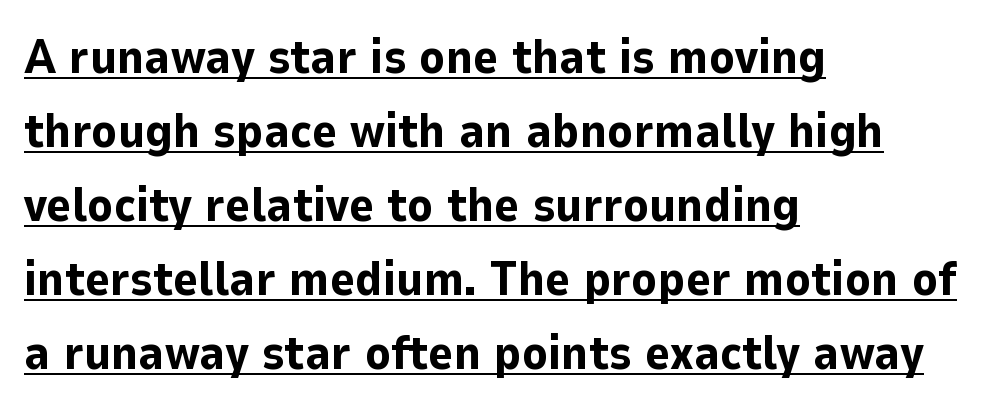
Successive baselines arrive at the customary interval. Character widths vary here, with narrow letters taking less room than wide ones. Students, this is bold: see how much ink each stroke carries. Nobody touched the tracking dial on this one.
